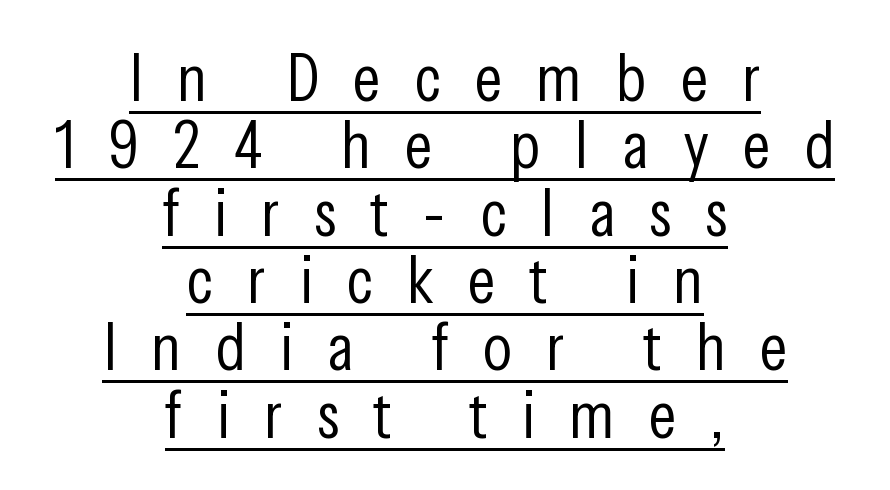
{"serif": "no", "italic": "no", "bold": "no", "weight": "light", "width": "condensed", "stroke_contrast": "low", "x_height": "medium", "monospaced": "no", "underline": "yes", "align": "center", "line_spacing": "tight", "line_spacing_ratio": 0.99, "letter_spacing": "wide", "letter_spacing_em": 0.5, "glyph_px": 68}
